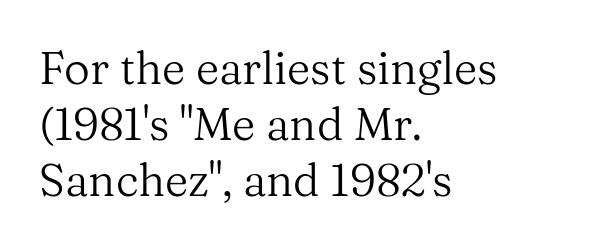
Q: Is the text bold? A: No.
Q: Is the text italic (slanted)? A: No, it is upright.
Q: Is the typeface a serif or a sans-serif typeface? A: Serif.
Q: Is the text underlined? A: No.
Q: How is the paragraph aligned? A: Left-aligned.
Q: Is the spacing between letters normal or unusually wide? A: Normal.
Q: Is the spacing between lines tight, normal or loose? A: Normal.
Q: Width (condensed, normal, or wide)? A: Normal.
Q: Stroke contrast? A: Medium.
Q: x-height? A: Medium.
Q: Monospaced? A: No.
